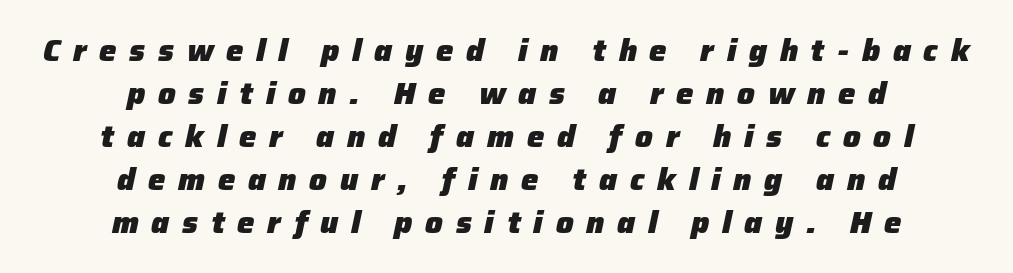
The image shows 31 px heavy type, italic (leaning right); set centered, normal line spacing (1.39x), unusually wide letter spacing (+0.41 em), not underlined; low stroke contrast and a medium x-height.
